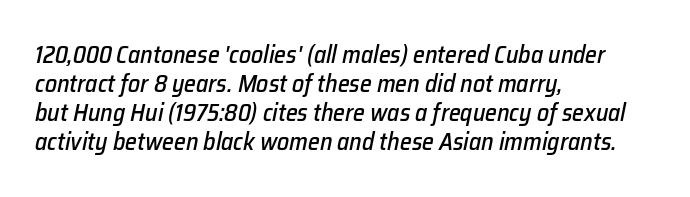
Q: Is the text italic (slanted)? A: Yes, it leans right by about 12 degrees.
Q: Is the text underlined? A: No.
Q: How is the paragraph aligned? A: Left-aligned.
Q: Is the spacing between letters normal or unusually wide? A: Normal.
